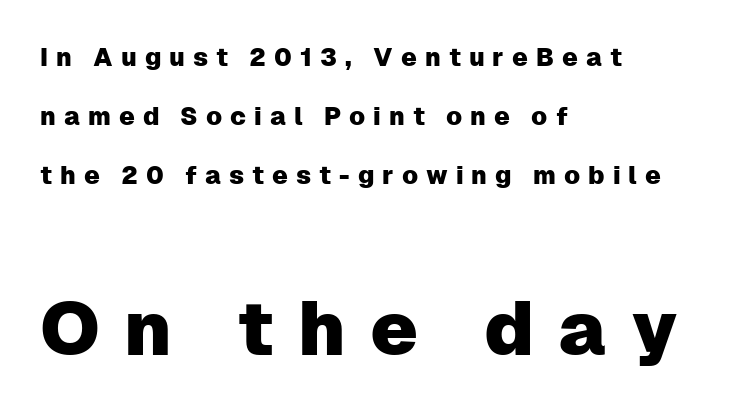
{"serif": "no", "italic": "no", "width": "normal", "stroke_contrast": "low", "x_height": "medium", "monospaced": "no", "underline": "no", "align": "left", "line_spacing": "loose", "line_spacing_ratio": 2.36, "letter_spacing": "wide", "letter_spacing_em": 0.32, "larger_block": "second", "size_ratio": 3.04, "glyph_px": 76}
